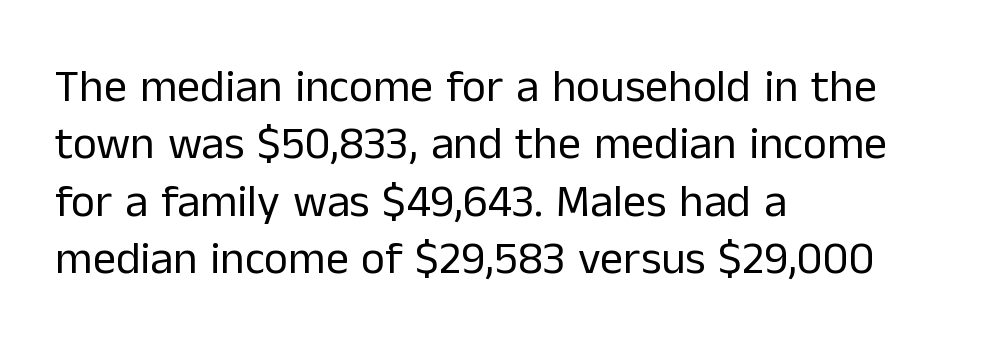
The words here are not underlined. A roman cut, with each character standing at attention. There is no visible air inserted between adjacent glyphs. The type family on display is of the sans-serif kind.
